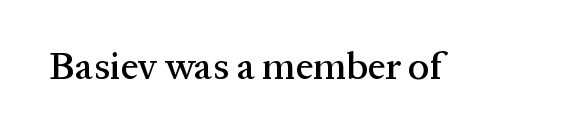
Q: Is the text italic (slanted)? A: No, it is upright.
Q: Is the typeface a serif or a sans-serif typeface? A: Serif.
Q: Is the text underlined? A: No.
Q: Is the spacing between letters normal or unusually wide? A: Normal.
Q: Width (condensed, normal, or wide)? A: Normal.
Q: Stroke contrast? A: Medium.
Q: x-height? A: Medium.
Q: Monospaced? A: No.
